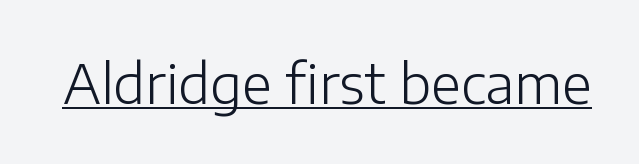
Q: Is the text bold? A: No.
Q: Is the text italic (slanted)? A: No, it is upright.
Q: Is the typeface a serif or a sans-serif typeface? A: Sans-serif.
Q: Is the text underlined? A: Yes.
Q: Is the spacing between letters normal or unusually wide? A: Normal.
Q: Width (condensed, normal, or wide)? A: Normal.
Q: Stroke contrast? A: Low.
Q: x-height? A: Medium.
Q: Monospaced? A: No.
